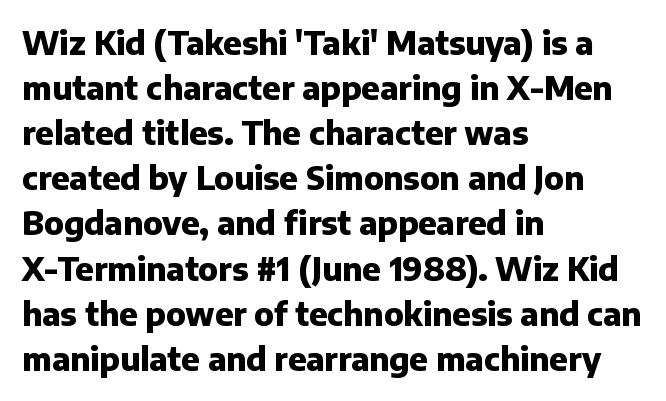
{"serif": "no", "italic": "no", "bold": "yes", "weight": "heavy", "width": "normal", "stroke_contrast": "low", "x_height": "medium", "monospaced": "no", "underline": "no", "align": "left", "line_spacing": "normal", "line_spacing_ratio": 1.41, "letter_spacing": "normal", "letter_spacing_em": 0.0, "glyph_px": 32}
